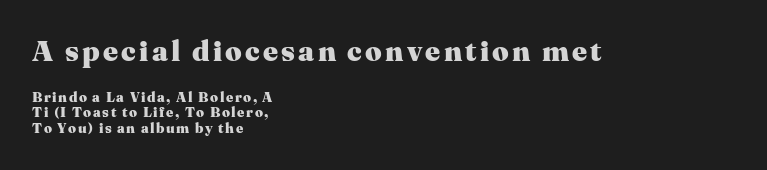
{"serif": "yes", "italic": "no", "bold": "yes", "weight": "heavy", "width": "normal", "stroke_contrast": "medium", "x_height": "medium", "monospaced": "no", "underline": "no", "align": "left", "line_spacing": "tight", "line_spacing_ratio": 1.12, "larger_block": "first", "size_ratio": 2.07, "glyph_px": 29}
